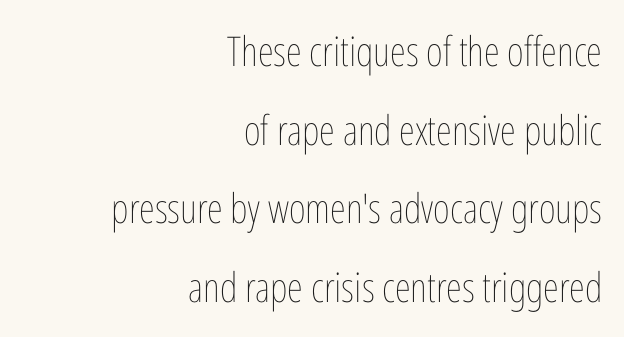
Ink coverage per letter is moderate at most. The words here are not underlined. Think of a printed novel: that variable character pitch is what you see here. If you measured baseline to baseline, you'd find a long distance. The type is set solid horizontally, with unmodified tracking.
